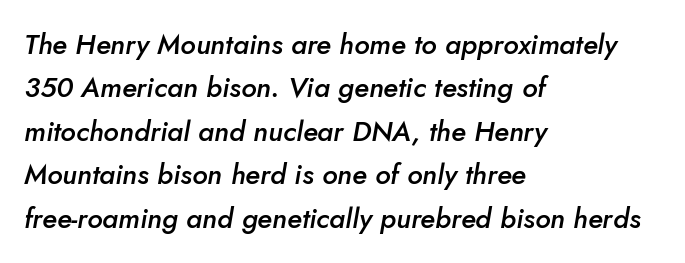
The image shows 28 px semibold type, italic (leaning right); set left-aligned, normal line spacing (1.55x), normal letter spacing, not underlined; low stroke contrast and a small x-height.
